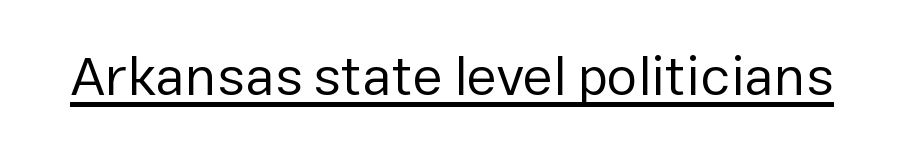
{"serif": "no", "italic": "no", "bold": "no", "weight": "regular", "width": "normal", "stroke_contrast": "low", "x_height": "medium", "monospaced": "no", "underline": "yes", "letter_spacing": "normal", "letter_spacing_em": 0.0, "glyph_px": 55}
